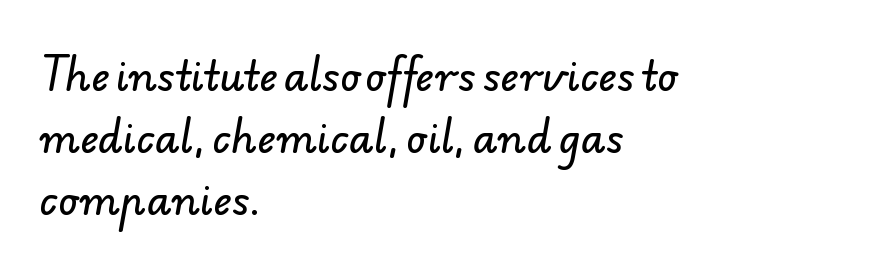
The image shows 40 px sans-serif type; set left-aligned, normal line spacing (1.55x), normal letter spacing, not underlined; low stroke contrast and a small x-height.
